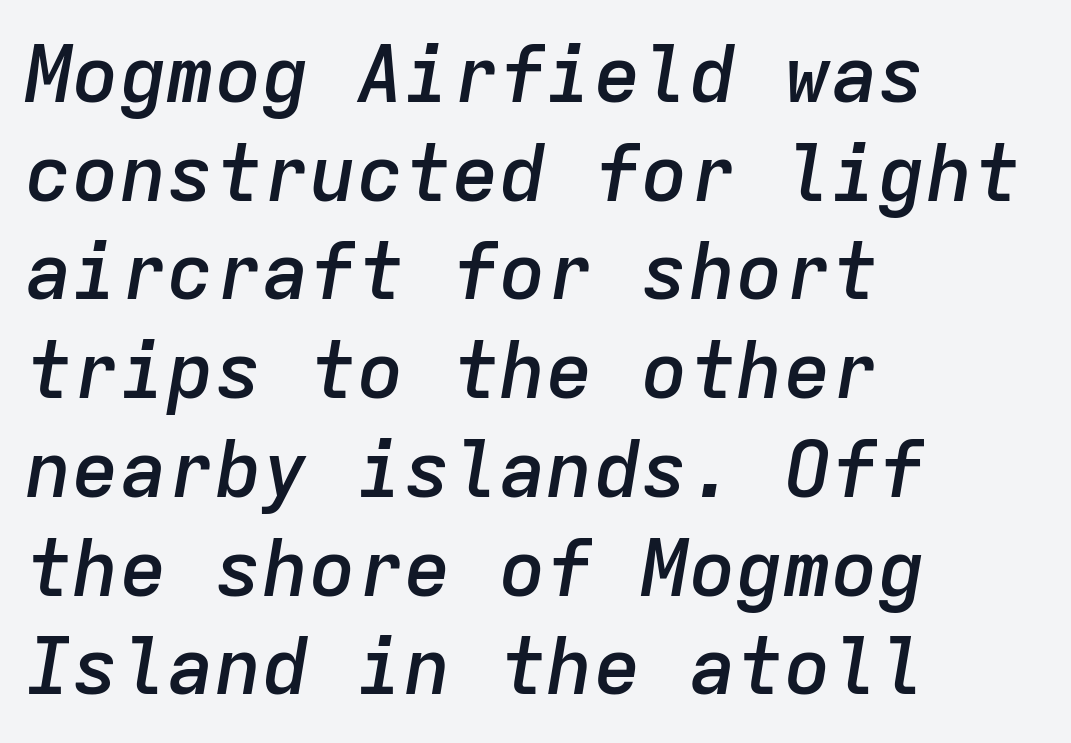
Monospaced: the letters line up in strict vertical columns. The typesetter chose a ragged-right arrangement here. The font is running at a semibold setting, under full bold. The block of text has a typical density, with ordinary space between rows. The face used here has a pronounced slope to its letters.
